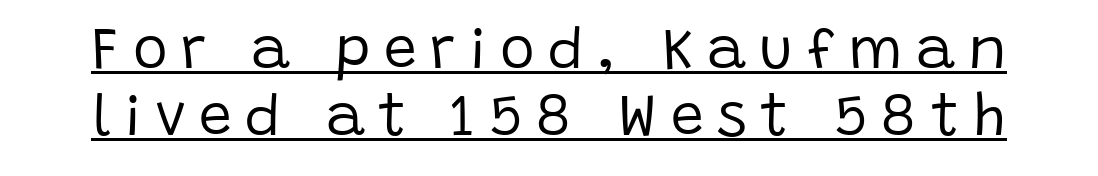
The letters stand straight up with perfectly vertical stems. Quick note: interline space is minimal. Does the type have serifs? No, each stem ends abruptly. Is this a fixed-width face? No — the glyphs have proportional, varying widths. You could only call the tracking loose — the letters float apart. The strokes carry an ordinary text weight at most.
